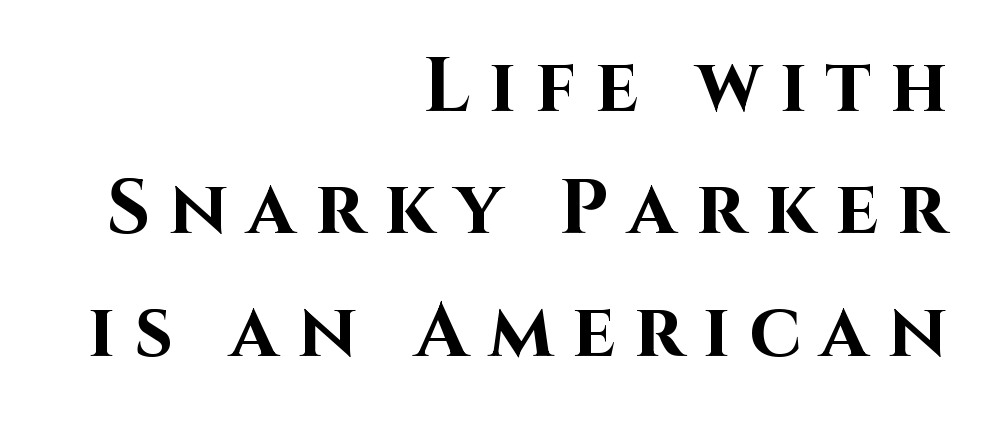
The image shows 76 px bold sans-serif type, upright; set right-aligned, normal line spacing (1.61x), unusually wide letter spacing (+0.25 em), not underlined; high stroke contrast and a large x-height.
